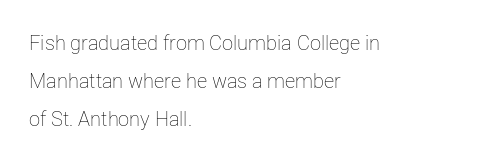
Descenders hang freely into open space. The specimen reads as upright at a glance. How are the letters spaced? Ordinarily, with no added tracking. Teacher's note: observe the even left margin — that is flush-left alignment.
